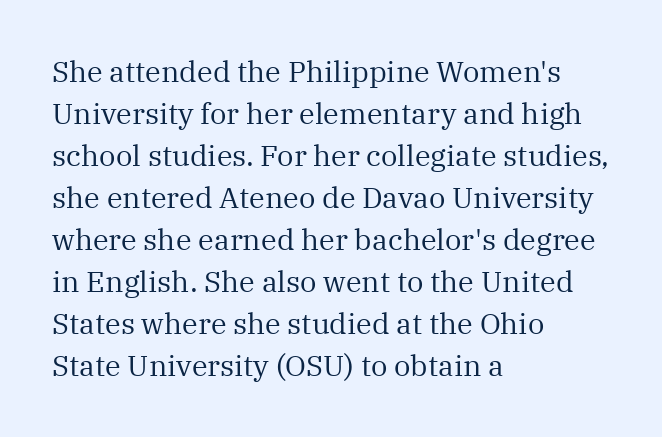
{"serif": "yes", "italic": "no", "bold": "no", "weight": "regular", "width": "normal", "stroke_contrast": "medium", "x_height": "medium", "monospaced": "no", "underline": "no", "align": "left", "line_spacing": "normal", "line_spacing_ratio": 1.45, "letter_spacing": "normal", "letter_spacing_em": 0.0, "glyph_px": 29}
